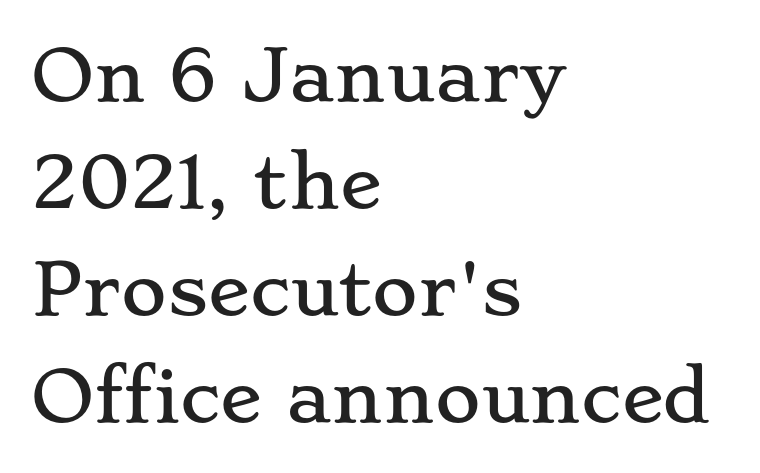
Q: Is the text italic (slanted)? A: No, it is upright.
Q: Is the typeface a serif or a sans-serif typeface? A: Serif.
Q: Is the text underlined? A: No.
Q: How is the paragraph aligned? A: Left-aligned.
Q: Is the spacing between letters normal or unusually wide? A: Normal.
Q: Is the spacing between lines tight, normal or loose? A: Normal.
Q: Width (condensed, normal, or wide)? A: Wide.
Q: Stroke contrast? A: Low.
Q: x-height? A: Small.
Q: Monospaced? A: No.
